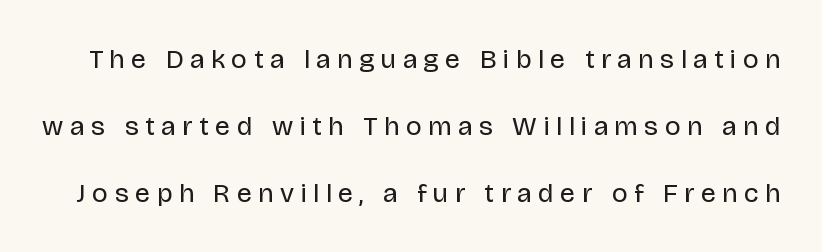
{"italic": "no", "bold": "no", "underline": "no", "line_spacing": "loose", "line_spacing_ratio": 2.48, "letter_spacing": "wide", "letter_spacing_em": 0.25, "glyph_px": 27}
